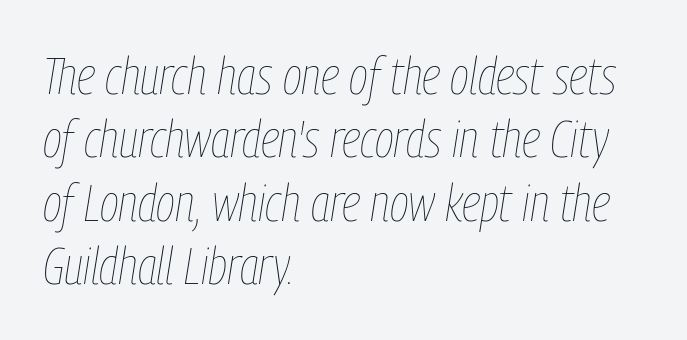
{"italic": "yes", "lean": "right", "slant_degrees": 9, "bold": "no", "weight": "thin", "width": "condensed", "stroke_contrast": "low", "x_height": "medium", "monospaced": "no", "underline": "no", "align": "left", "line_spacing_ratio": 1.22, "letter_spacing": "normal", "letter_spacing_em": 0.0, "glyph_px": 52}
